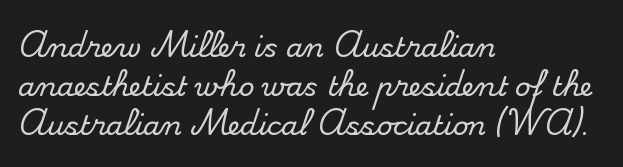
{"underline": "no", "align": "left", "line_spacing": "normal", "line_spacing_ratio": 1.44, "letter_spacing": "normal", "letter_spacing_em": 0.0, "glyph_px": 27}
